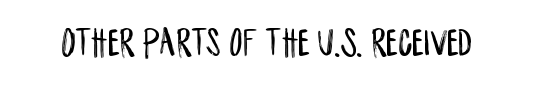
The image shows 41 px condensed sans-serif type, upright; set normal letter spacing, not underlined; low stroke contrast and a large x-height.
